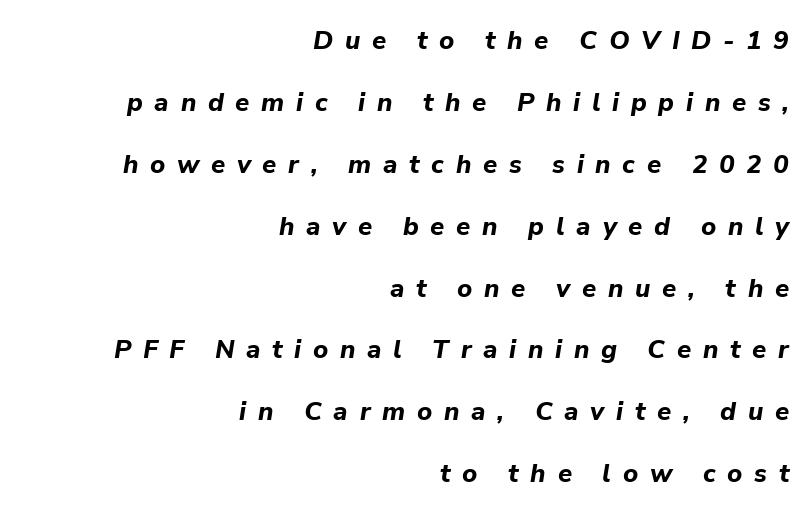
The image shows 26 px bold type, italic (leaning right); set right-aligned, loose line spacing (2.38x), unusually wide letter spacing (+0.45 em), not underlined.
